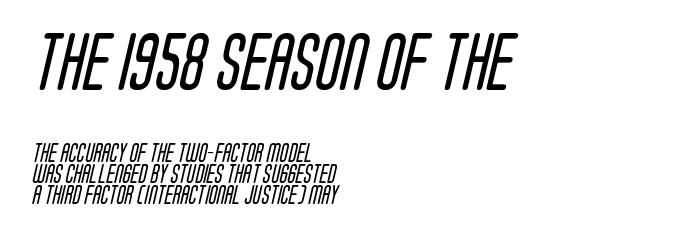
Q: Is the text bold? A: No.
Q: Is the typeface a serif or a sans-serif typeface? A: Sans-serif.
Q: Is the text underlined? A: No.
Q: How is the paragraph aligned? A: Left-aligned.
Q: Is the spacing between letters normal or unusually wide? A: Normal.
Q: Is the spacing between lines tight, normal or loose? A: Tight.
Q: Which block of text is set in a larger size, the first (top) or the second (bottom)? A: The first (top) one.
Q: Width (condensed, normal, or wide)? A: Condensed.
Q: Stroke contrast? A: Low.
Q: x-height? A: Large.
Q: Monospaced? A: No.
